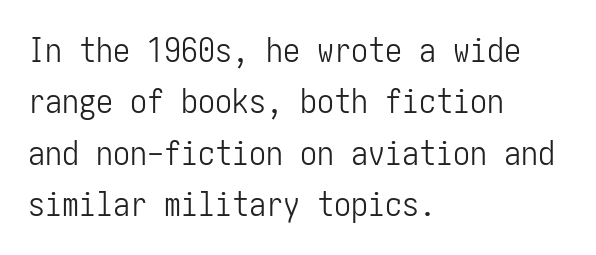
{"serif": "no", "italic": "no", "bold": "no", "weight": "light", "width": "condensed", "stroke_contrast": "low", "x_height": "medium", "underline": "no", "align": "left", "line_spacing": "normal", "line_spacing_ratio": 1.51, "letter_spacing": "normal", "letter_spacing_em": 0.0, "glyph_px": 34}
